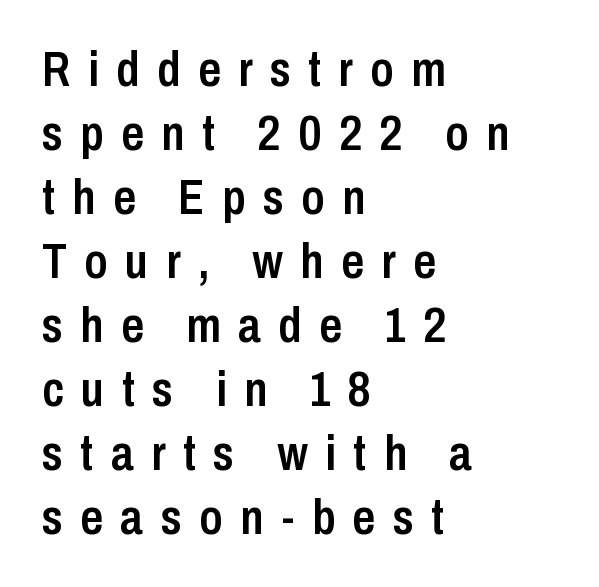
Nothing sits at the stroke ends, so this counts as sans-serif. Is the letter spacing exaggerated? Yes — the characters are pushed far apart. The strip under each line holds only bare page. Honestly, the row spacing looks completely unremarkable.
